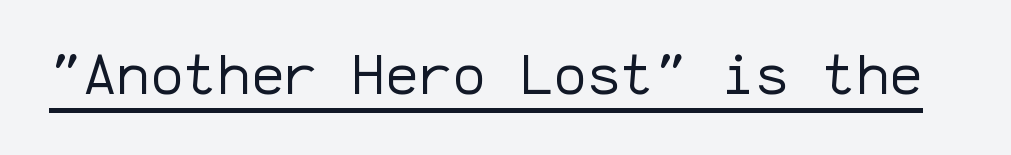
Serif or sans? Sans — the stroke terminals are bare. The rendering uses the underline text-decoration. The font is comparable to plain body text, perhaps lighter. This sample uses plain, unmodified letter spacing.
